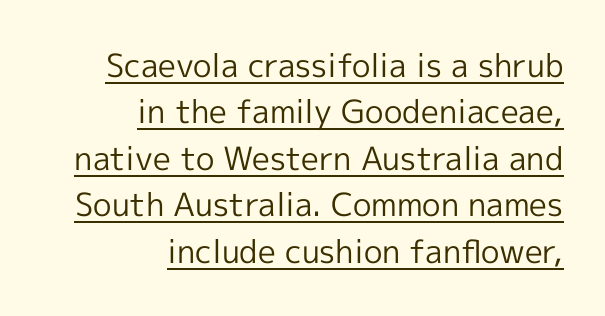
The image shows 32 px regular-weight sans-serif type, upright; set right-aligned, normal line spacing (1.45x), normal letter spacing, underlined; a medium x-height.
